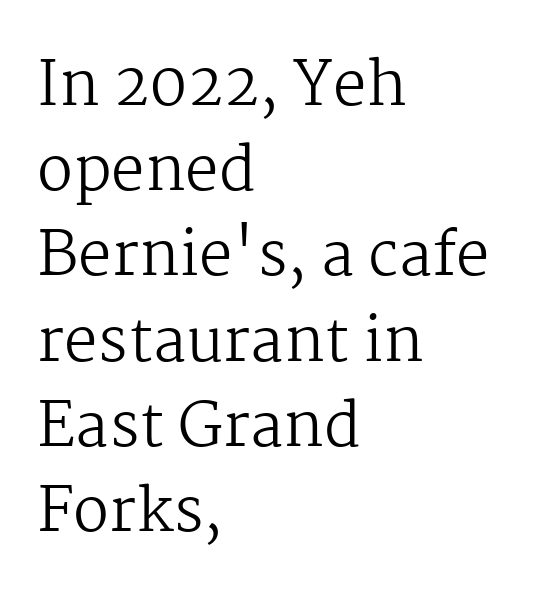
The ragged edge is on the right, which tells us the setting is flush left. Character widths vary here, with narrow letters taking less room than wide ones. Unlike italic type, these characters show no tilt at all. These lines are composed in type with serifs. The letterforms sit shoulder to shoulder at normal distance.
